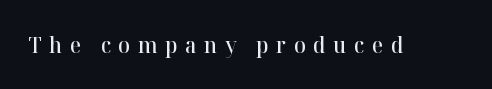
{"italic": "no", "bold": "semi", "underline": "no", "letter_spacing": "wide", "letter_spacing_em": 0.34, "glyph_px": 22}
